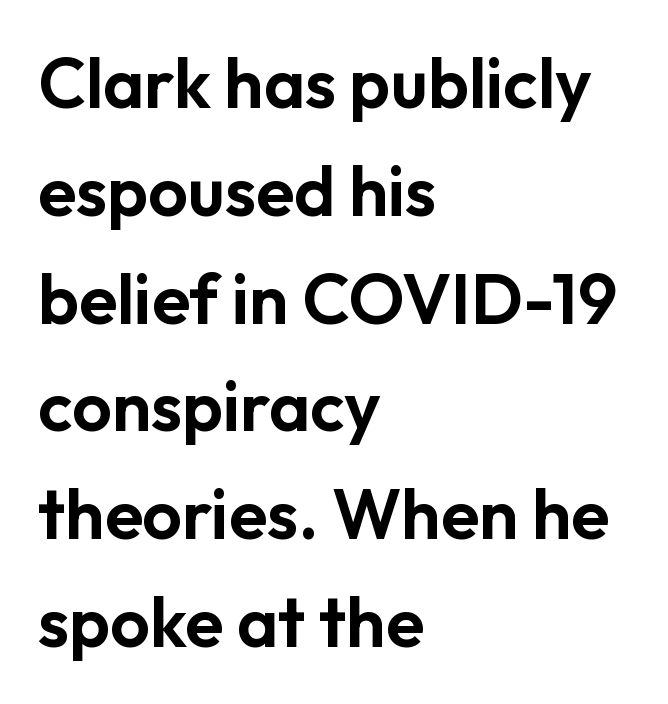
Q: Is the text italic (slanted)? A: No, it is upright.
Q: Is the typeface a serif or a sans-serif typeface? A: Sans-serif.
Q: Is the text underlined? A: No.
Q: How is the paragraph aligned? A: Left-aligned.
Q: Is the spacing between letters normal or unusually wide? A: Normal.
Q: Is the spacing between lines tight, normal or loose? A: Normal.
Q: Width (condensed, normal, or wide)? A: Normal.
Q: Stroke contrast? A: Low.
Q: x-height? A: Medium.
Q: Monospaced? A: No.
